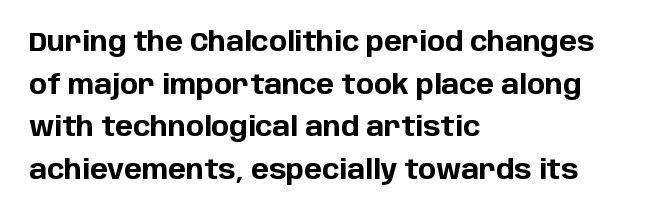
{"italic": "no", "bold": "yes", "underline": "no", "align": "left", "line_spacing": "normal", "line_spacing_ratio": 1.58, "letter_spacing": "normal", "letter_spacing_em": 0.0, "glyph_px": 27}
